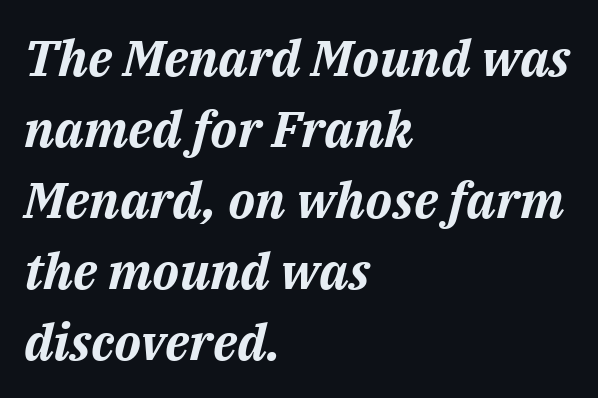
The image shows 50 px bold type, italic (leaning right); set left-aligned, normal line spacing (1.42x), normal letter spacing, not underlined; medium stroke contrast and a medium x-height.
